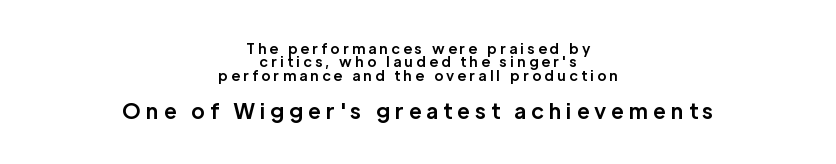
{"italic": "no", "bold": "yes", "underline": "no", "align": "center", "line_spacing": "tight", "line_spacing_ratio": 0.96, "letter_spacing": "wide", "letter_spacing_em": 0.23, "larger_block": "second", "size_ratio": 1.5, "glyph_px": 21}
